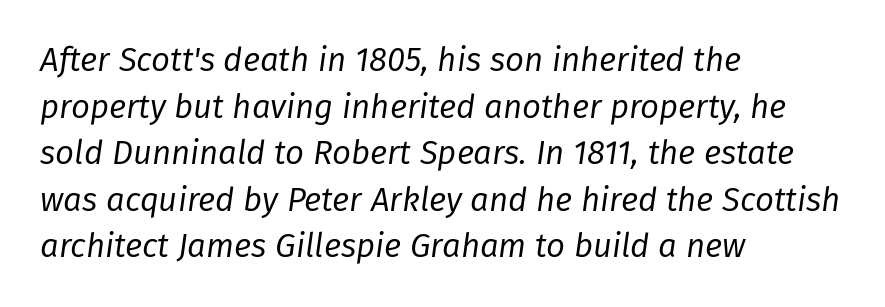
Q: Is the text bold? A: No.
Q: Is the text italic (slanted)? A: Yes, it leans right by about 8 degrees.
Q: Is the text underlined? A: No.
Q: How is the paragraph aligned? A: Left-aligned.
Q: Is the spacing between letters normal or unusually wide? A: Normal.
Q: Is the spacing between lines tight, normal or loose? A: Normal.
Q: Width (condensed, normal, or wide)? A: Normal.
Q: Stroke contrast? A: Low.
Q: x-height? A: Medium.
Q: Monospaced? A: No.
